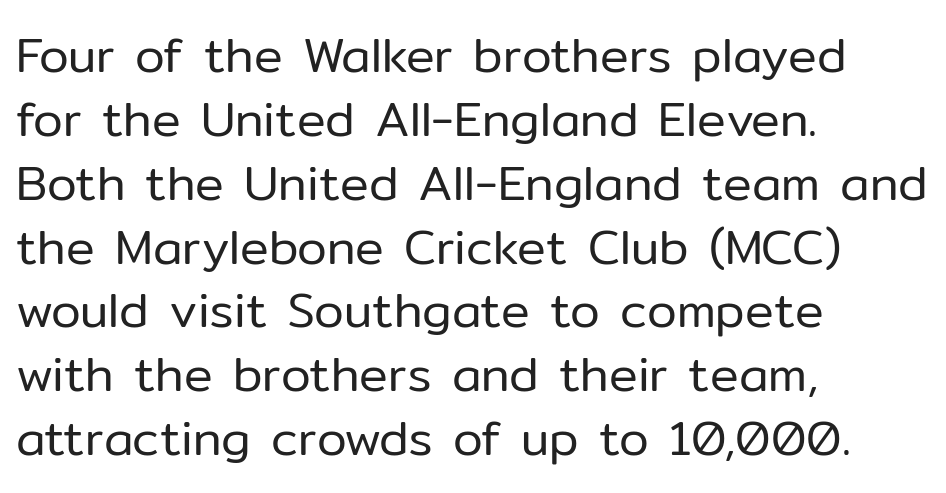
{"serif": "no", "italic": "no", "bold": "no", "weight": "regular", "width": "normal", "stroke_contrast": "low", "x_height": "medium", "monospaced": "no", "underline": "no", "align": "left", "line_spacing": "normal", "line_spacing_ratio": 1.33, "letter_spacing": "normal", "letter_spacing_em": 0.0, "glyph_px": 48}
